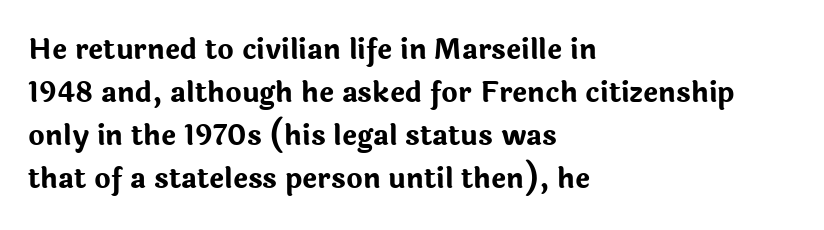
{"serif": "no", "italic": "no", "bold": "yes", "weight": "bold", "width": "normal", "stroke_contrast": "low", "x_height": "medium", "monospaced": "no", "underline": "no", "align": "left", "line_spacing": "normal", "line_spacing_ratio": 1.54, "letter_spacing": "normal", "letter_spacing_em": 0.0, "glyph_px": 28}
